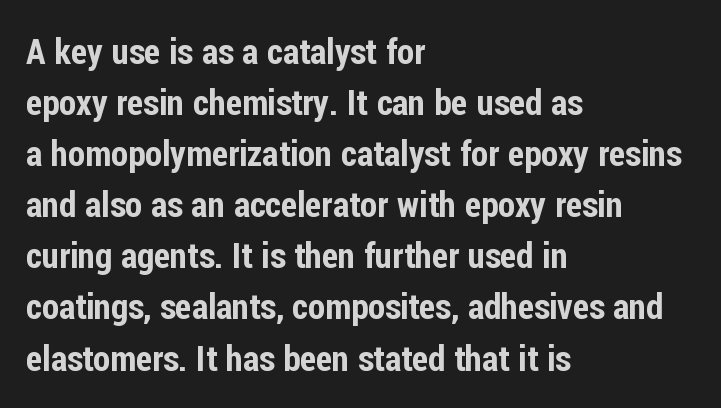
{"serif": "no", "italic": "no", "width": "condensed", "stroke_contrast": "low", "x_height": "medium", "monospaced": "no", "underline": "no", "align": "left", "line_spacing": "normal", "line_spacing_ratio": 1.46, "letter_spacing": "normal", "letter_spacing_em": 0.0, "glyph_px": 35}
